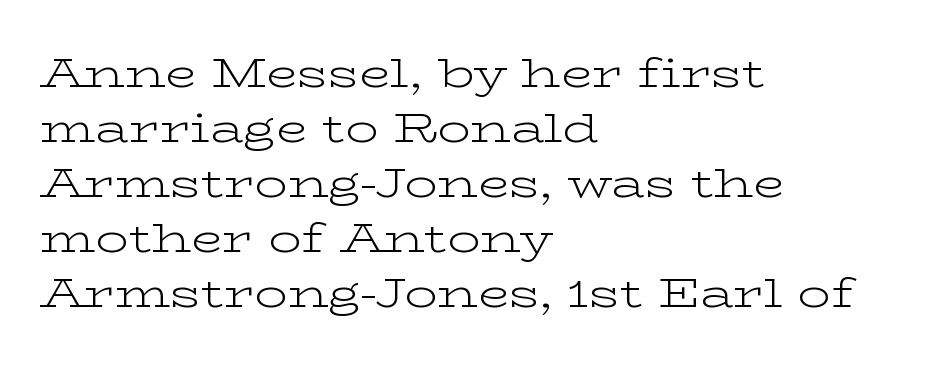
{"serif": "yes", "italic": "no", "bold": "no", "weight": "light", "width": "wide", "stroke_contrast": "low", "x_height": "medium", "monospaced": "no", "underline": "no", "align": "left", "line_spacing": "normal", "line_spacing_ratio": 1.34, "letter_spacing": "normal", "letter_spacing_em": 0.0, "glyph_px": 41}
